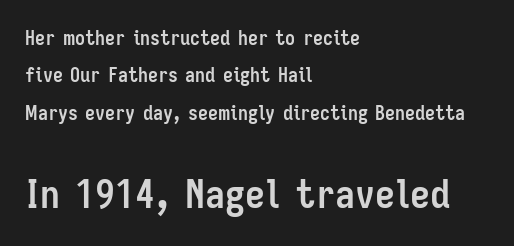
{"serif": "no", "italic": "no", "bold": "yes", "weight": "semibold", "width": "condensed", "stroke_contrast": "low", "x_height": "medium", "monospaced": "no", "underline": "no", "align": "left", "line_spacing_ratio": 1.87, "letter_spacing": "normal", "letter_spacing_em": 0.0, "larger_block": "second", "size_ratio": 2.0, "glyph_px": 40}
